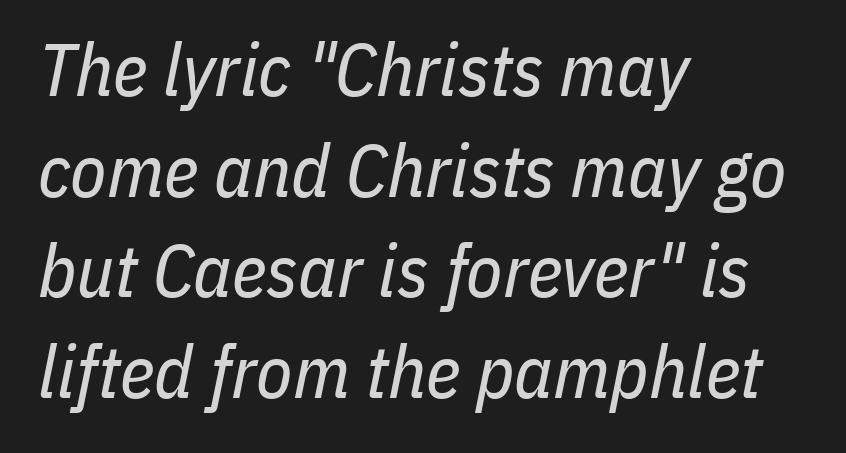
The image shows 74 px regular-weight, condensed type, italic (leaning right); set left-aligned, normal line spacing (1.36x), normal letter spacing, not underlined; low stroke contrast and a medium x-height.
